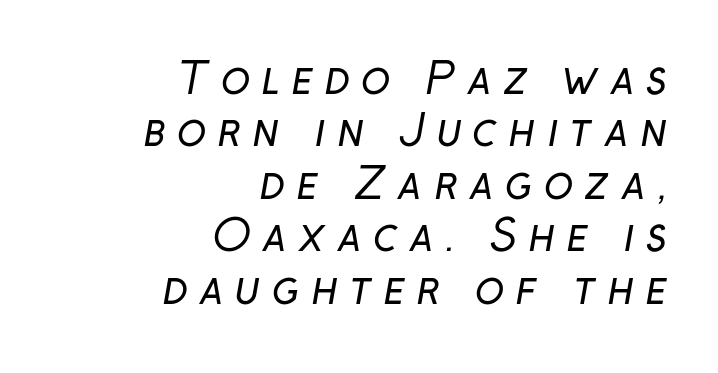
The image shows 43 px regular-weight sans-serif type; set right-aligned, line spacing 1.22x, unusually wide letter spacing (+0.26 em), not underlined; low stroke contrast and a medium x-height.
